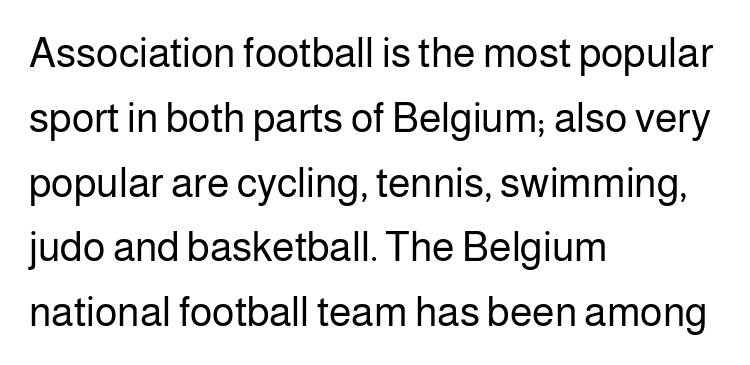
The specimen reads as upright at a glance. The passage shown is not underscored anywhere. Looks like regular typesetting: each glyph gets only the width it needs. The characters display no serif detailing; their extremities are plain.
